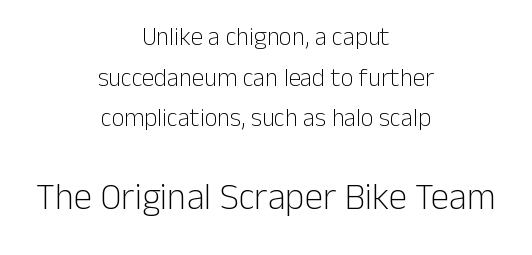
{"serif": "no", "italic": "no", "bold": "no", "weight": "light", "width": "normal", "stroke_contrast": "low", "x_height": "medium", "monospaced": "no", "underline": "no", "align": "center", "line_spacing": "normal", "line_spacing_ratio": 1.63, "letter_spacing": "normal", "letter_spacing_em": 0.0, "larger_block": "second", "size_ratio": 1.48, "glyph_px": 37}
